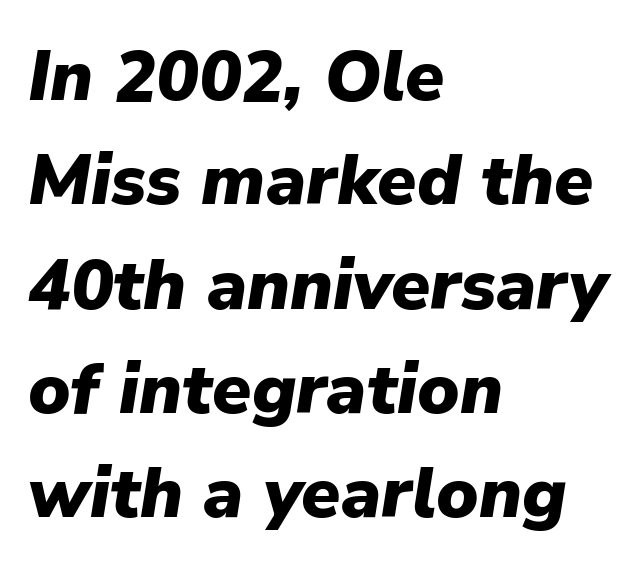
Q: Is the text bold? A: Yes.
Q: Is the text italic (slanted)? A: Yes, it leans right by about 9 degrees.
Q: Is the text underlined? A: No.
Q: How is the paragraph aligned? A: Left-aligned.
Q: Is the spacing between letters normal or unusually wide? A: Normal.
Q: Is the spacing between lines tight, normal or loose? A: Normal.
Q: Width (condensed, normal, or wide)? A: Normal.
Q: Stroke contrast? A: Low.
Q: x-height? A: Medium.
Q: Monospaced? A: No.
